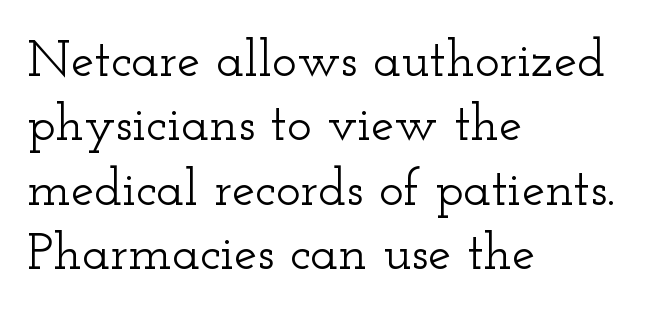
The image shows 52 px wide serif type, upright; set left-aligned, line spacing 1.24x, normal letter spacing, not underlined; low stroke contrast and a small x-height.
